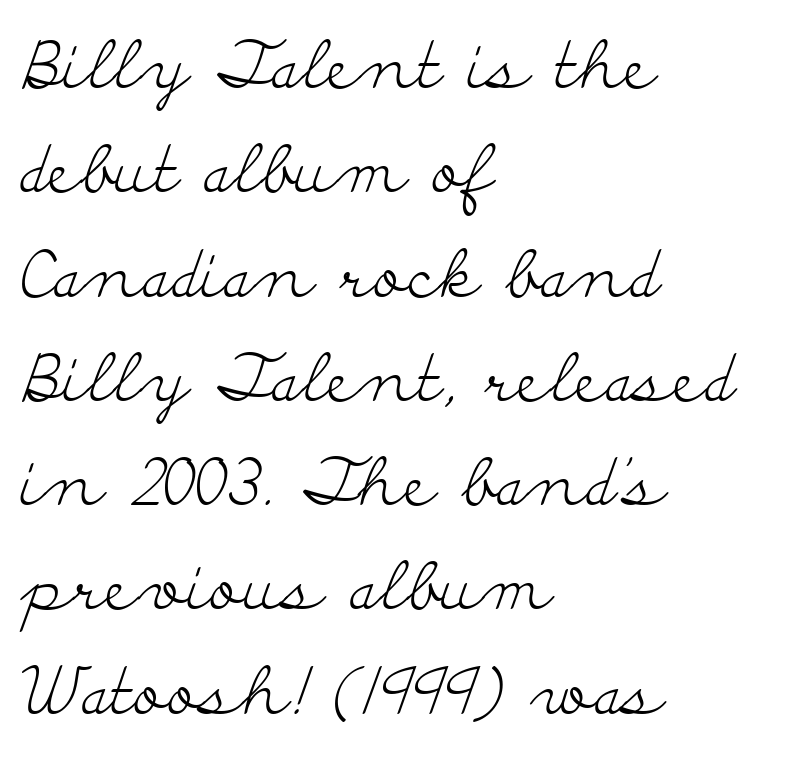
Heaviness? Minimal to ordinary, like unemphasized prose. The letters advance in unequal steps, a hallmark of proportional type. These lines keep a tight, regular rhythm from letter to letter.
